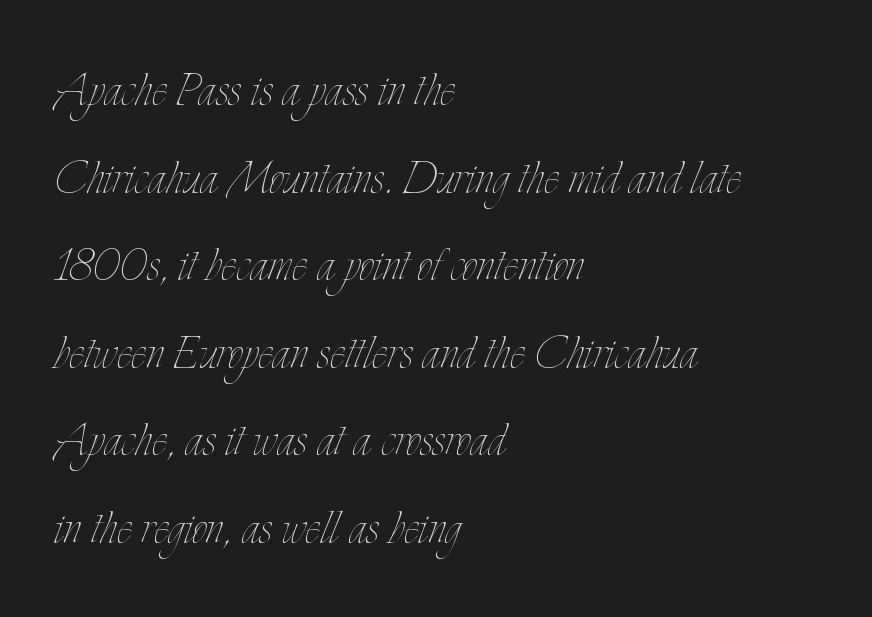
{"bold": "no", "weight": "thin", "width": "condensed", "stroke_contrast": "low", "x_height": "small", "monospaced": "no", "underline": "no", "align": "left", "line_spacing": "normal", "line_spacing_ratio": 1.51, "letter_spacing": "normal", "letter_spacing_em": 0.0, "glyph_px": 58}
